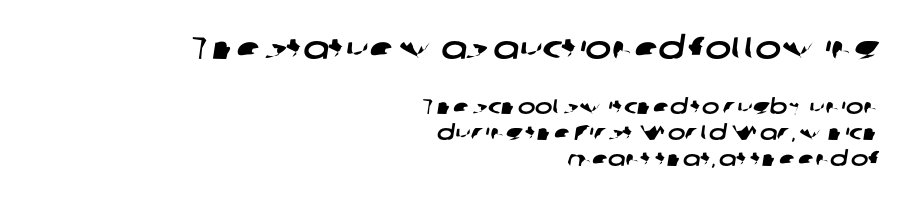
The image shows 31 px wide sans-serif type; set right-aligned, line spacing 1.24x, normal letter spacing, not underlined; the first (top) block is 1.48x larger; low stroke contrast and a medium x-height.
